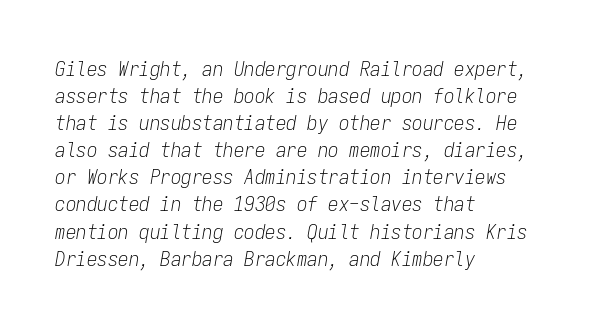
{"italic": "yes", "lean": "right", "slant_degrees": 9, "bold": "no", "underline": "no", "align": "left", "line_spacing": "normal", "line_spacing_ratio": 1.29, "letter_spacing": "normal", "letter_spacing_em": 0.0, "glyph_px": 21}
